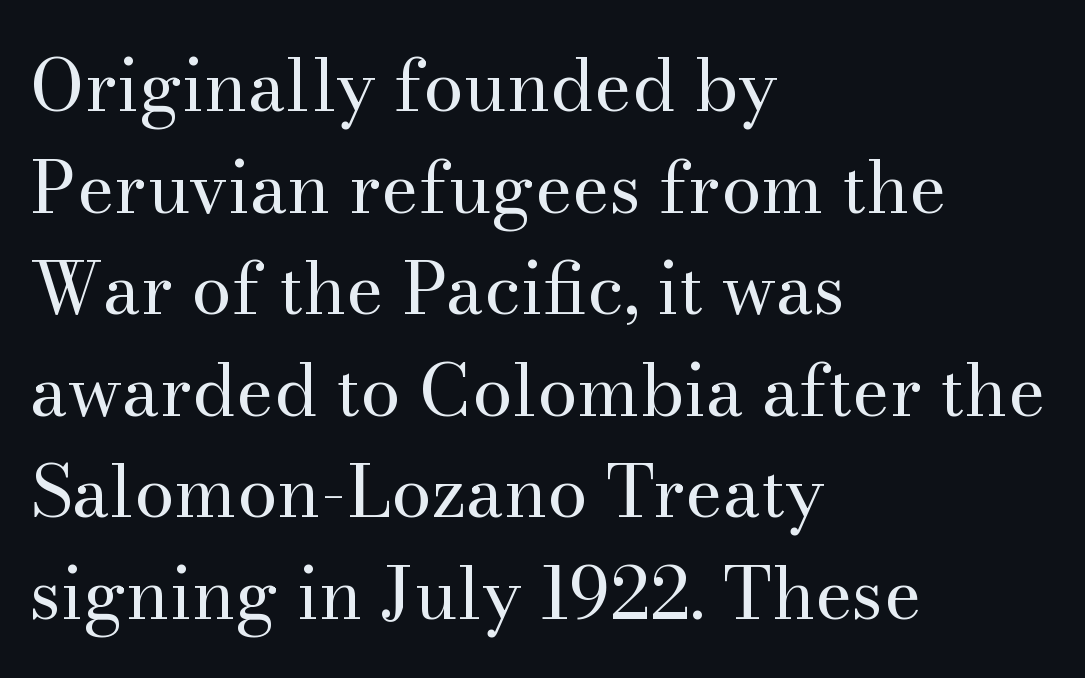
Q: Is the text bold? A: No.
Q: Is the text italic (slanted)? A: No, it is upright.
Q: Is the typeface a serif or a sans-serif typeface? A: Serif.
Q: Is the text underlined? A: No.
Q: How is the paragraph aligned? A: Left-aligned.
Q: Is the spacing between letters normal or unusually wide? A: Normal.
Q: Is the spacing between lines tight, normal or loose? A: Normal.
Q: Width (condensed, normal, or wide)? A: Normal.
Q: Stroke contrast? A: Medium.
Q: x-height? A: Small.
Q: Monospaced? A: No.
